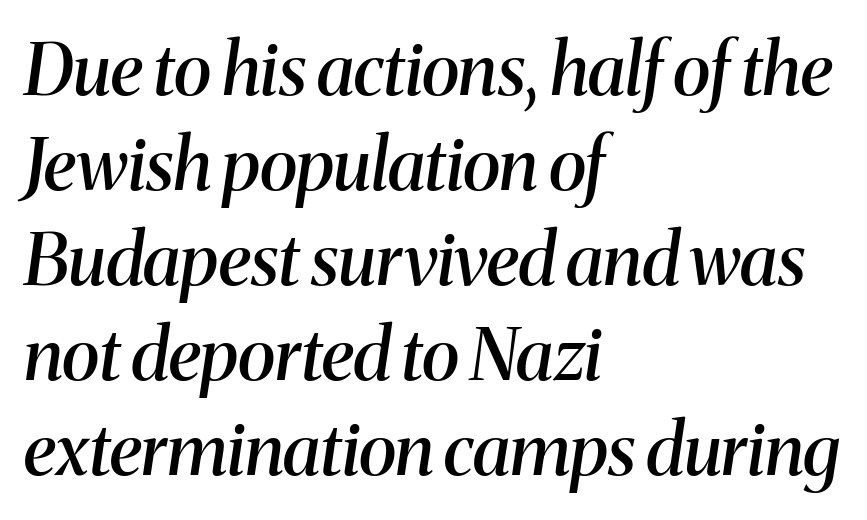
The image shows 72 px semibold serif type, italic (leaning right); set left-aligned, normal line spacing (1.32x), normal letter spacing, not underlined; medium stroke contrast and a medium x-height.
